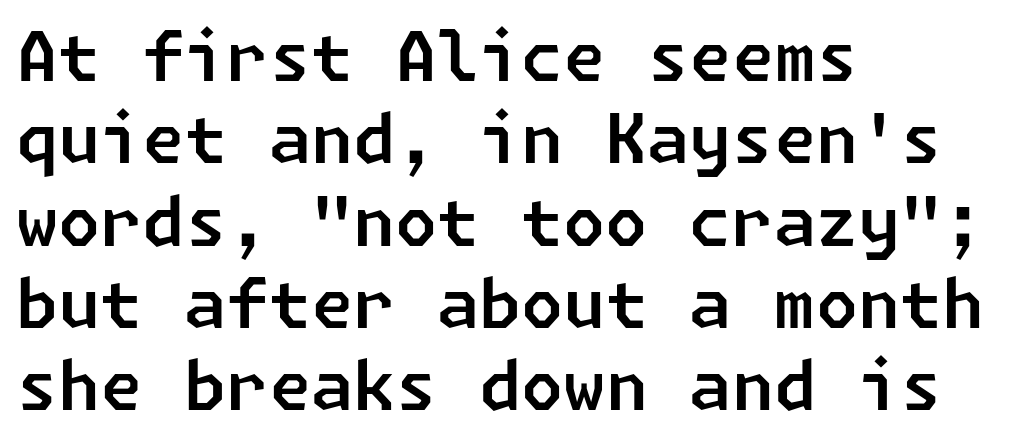
Does extra space separate the letters? No, they use regular spacing. Examine the stroke ends and you'll find no serifs. No word sits above an underline. Which margin do the lines hug? The left one — the right edge is uneven.
